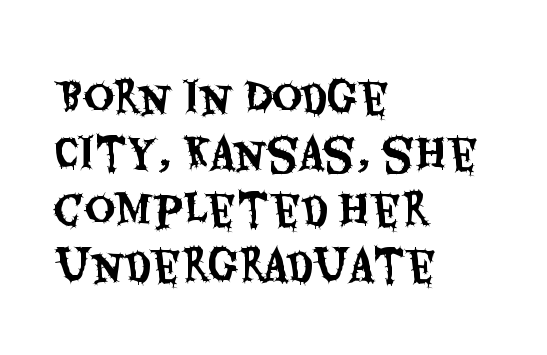
{"serif": "no", "italic": "no", "width": "condensed", "stroke_contrast": "medium", "x_height": "large", "monospaced": "no", "underline": "no", "align": "left", "line_spacing": "normal", "line_spacing_ratio": 1.33, "letter_spacing": "normal", "letter_spacing_em": 0.0, "glyph_px": 42}
